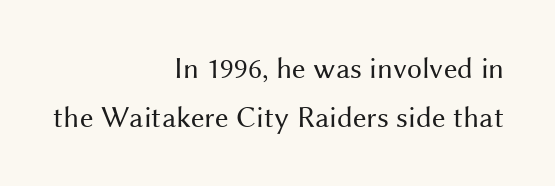
Leading matches the norm, producing a regular column. This rendering employs a face without finishing strokes, i.e., a sans-serif. The typesetter chose a ragged-left arrangement here. You could not count columns in this text — the font is proportionally spaced. Beneath every word, the page is bare. Letters have the restrained weight of plain body copy at most.
